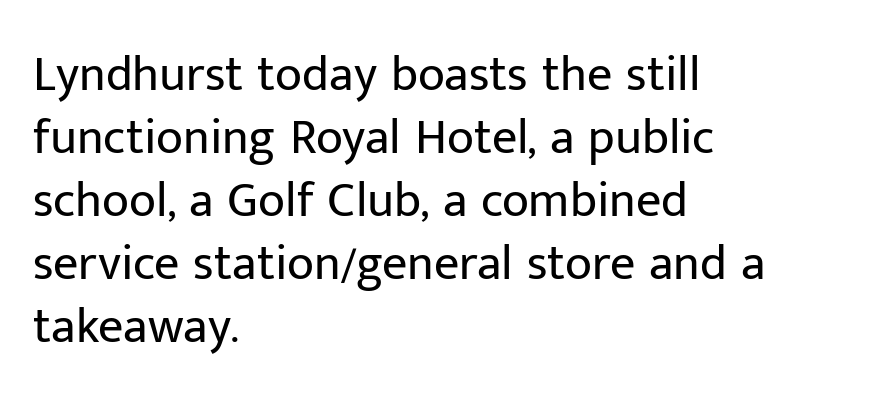
The image shows 50 px regular-weight sans-serif type, upright; set left-aligned, normal line spacing (1.26x), normal letter spacing, not underlined; low stroke contrast and a medium x-height.
